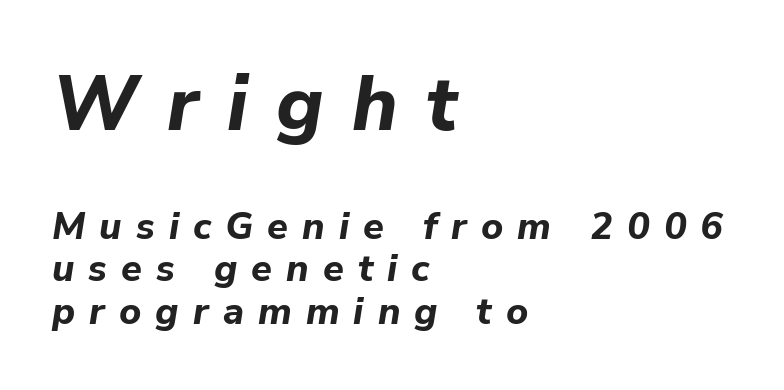
The image shows 77 px bold type, italic (leaning right); set left-aligned, tight line spacing (1.12x), unusually wide letter spacing (+0.37 em), not underlined; the first (top) block is 2.03x larger; low stroke contrast and a medium x-height.
